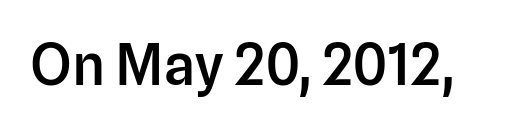
Q: Is the text bold? A: Semi-bold.
Q: Is the text italic (slanted)? A: No, it is upright.
Q: Is the typeface a serif or a sans-serif typeface? A: Sans-serif.
Q: Is the text underlined? A: No.
Q: Is the spacing between letters normal or unusually wide? A: Normal.
Q: Width (condensed, normal, or wide)? A: Normal.
Q: Stroke contrast? A: Low.
Q: x-height? A: Medium.
Q: Monospaced? A: No.
